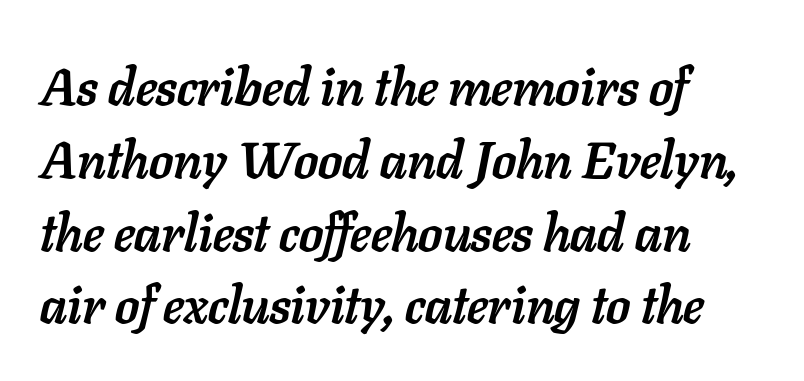
The face used here has a pronounced slope to its letters. How are the letters spaced? Ordinarily, with no added tracking. The leading is moderate, giving the passage an even texture. The rendering uses natural spacing where letterforms have individual widths. The rendering uses a bold face; every stroke is thick and dark. If you drew a ruler down the left edge, every line would touch it.
